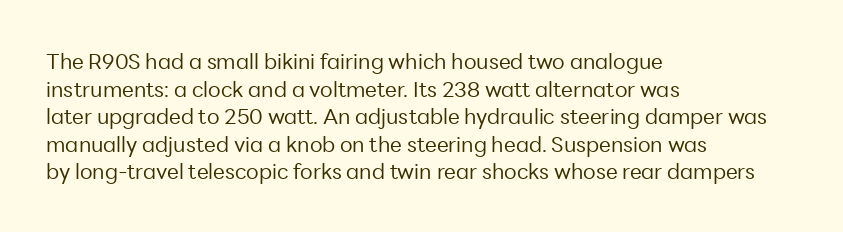
The image shows 21 px text type, upright; set left-aligned, normal line spacing (1.31x), normal letter spacing, not underlined.
